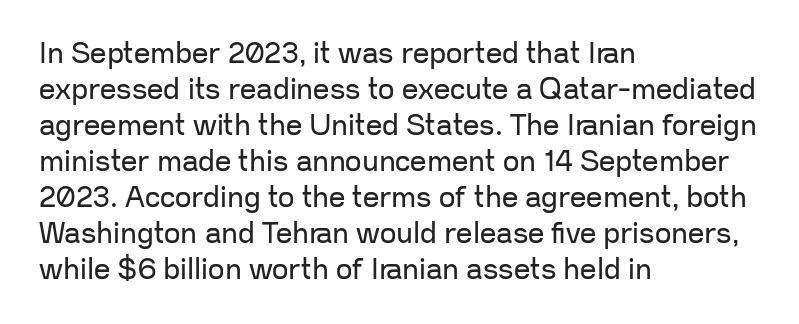
The image shows 29 px regular-weight sans-serif type, upright; set left-aligned, line spacing 1.24x, normal letter spacing, not underlined; low stroke contrast and a medium x-height.
